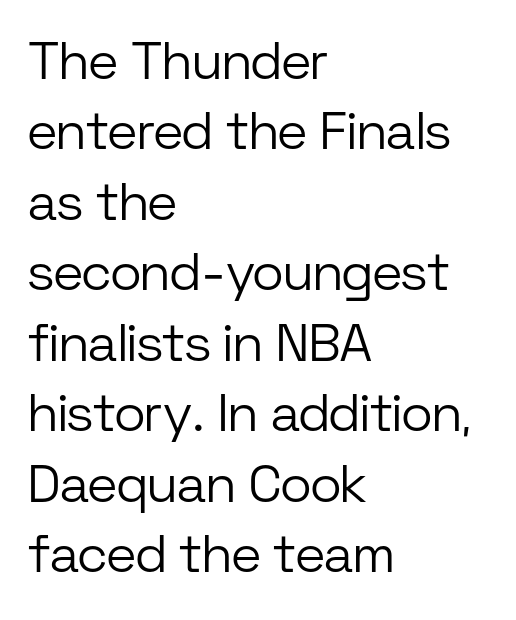
{"serif": "no", "italic": "no", "bold": "no", "weight": "light", "width": "normal", "stroke_contrast": "low", "x_height": "medium", "monospaced": "no", "underline": "no", "align": "left", "line_spacing": "normal", "line_spacing_ratio": 1.33, "letter_spacing": "normal", "letter_spacing_em": 0.0, "glyph_px": 53}
